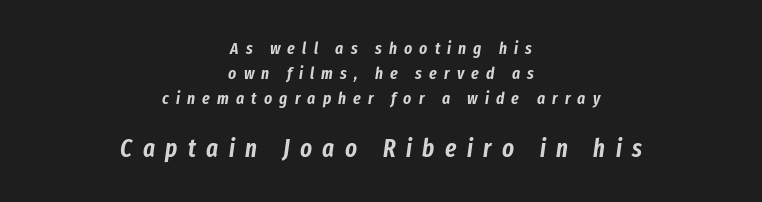
Q: Is the text italic (slanted)? A: Yes, it leans right by about 8 degrees.
Q: Is the text underlined? A: No.
Q: How is the paragraph aligned? A: Centered.
Q: Is the spacing between letters normal or unusually wide? A: Unusually wide.
Q: Is the spacing between lines tight, normal or loose? A: Normal.
Q: Which block of text is set in a larger size, the first (top) or the second (bottom)? A: The second (bottom) one.
